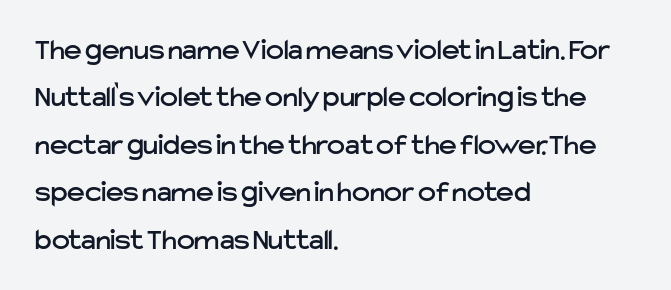
{"serif": "no", "italic": "no", "width": "normal", "stroke_contrast": "low", "x_height": "medium", "monospaced": "no", "underline": "no", "align": "left", "line_spacing": "normal", "line_spacing_ratio": 1.58, "letter_spacing": "normal", "letter_spacing_em": 0.0, "glyph_px": 30}
